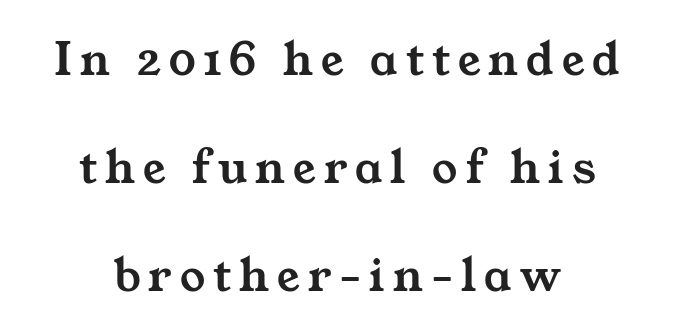
Q: Is the typeface a serif or a sans-serif typeface? A: Serif.
Q: Is the text underlined? A: No.
Q: How is the paragraph aligned? A: Centered.
Q: Is the spacing between lines tight, normal or loose? A: Loose.
Q: Width (condensed, normal, or wide)? A: Wide.
Q: Stroke contrast? A: Medium.
Q: x-height? A: Medium.
Q: Monospaced? A: No.
